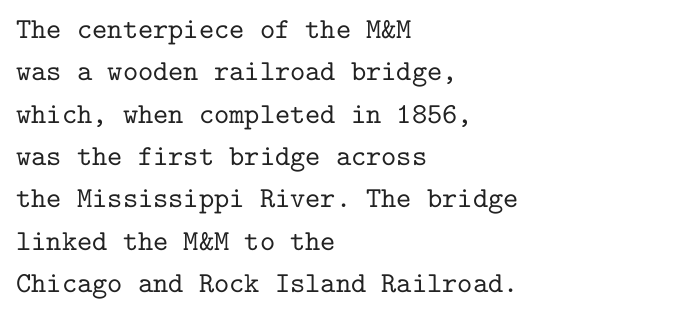
Default kerning and tracking; the words read as compact shapes. Looks like terminal output: every glyph gets an equal slot. Does the copy run flush right? No — it runs flush left. The designer went with a serif here, giving each stem small feet. The vertical gap from one line to the next is medium.
